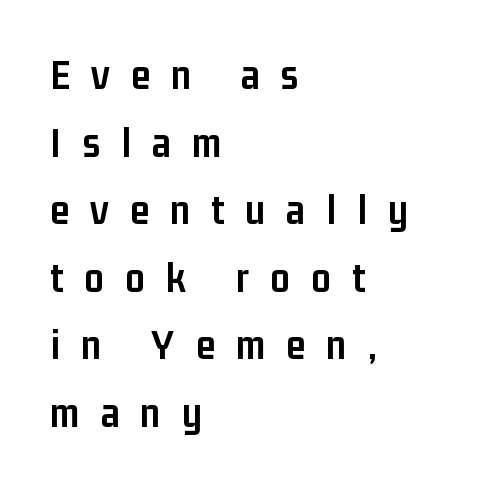
Q: Is the text bold? A: Yes.
Q: Is the text italic (slanted)? A: No, it is upright.
Q: Is the typeface a serif or a sans-serif typeface? A: Sans-serif.
Q: Is the text underlined? A: No.
Q: How is the paragraph aligned? A: Left-aligned.
Q: Is the spacing between letters normal or unusually wide? A: Unusually wide.
Q: Is the spacing between lines tight, normal or loose? A: Normal.
Q: Width (condensed, normal, or wide)? A: Condensed.
Q: Stroke contrast? A: Low.
Q: x-height? A: Medium.
Q: Monospaced? A: No.
